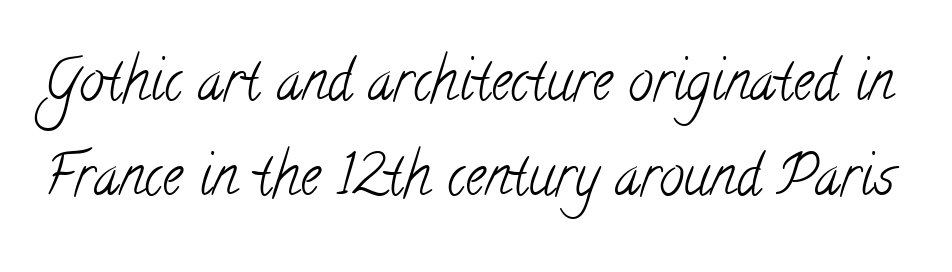
Q: Is the text bold? A: No.
Q: Is the typeface a serif or a sans-serif typeface? A: Serif.
Q: Is the text underlined? A: No.
Q: Is the spacing between letters normal or unusually wide? A: Normal.
Q: Is the spacing between lines tight, normal or loose? A: Normal.
Q: Width (condensed, normal, or wide)? A: Condensed.
Q: Stroke contrast? A: Low.
Q: x-height? A: Small.
Q: Monospaced? A: No.
